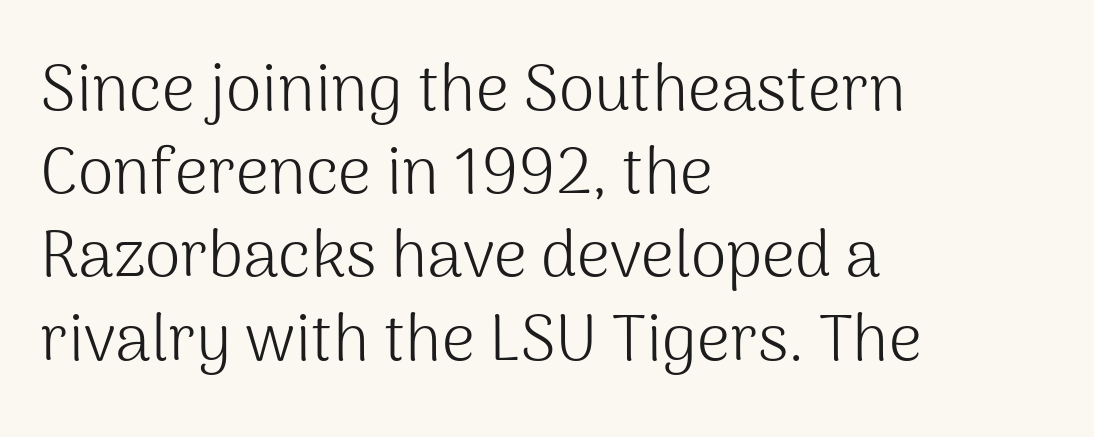
Q: Is the text bold? A: No.
Q: Is the text italic (slanted)? A: No, it is upright.
Q: Is the typeface a serif or a sans-serif typeface? A: Sans-serif.
Q: Is the text underlined? A: No.
Q: How is the paragraph aligned? A: Left-aligned.
Q: Is the spacing between letters normal or unusually wide? A: Normal.
Q: Is the spacing between lines tight, normal or loose? A: Normal.
Q: Width (condensed, normal, or wide)? A: Normal.
Q: Stroke contrast? A: Medium.
Q: x-height? A: Medium.
Q: Monospaced? A: No.
